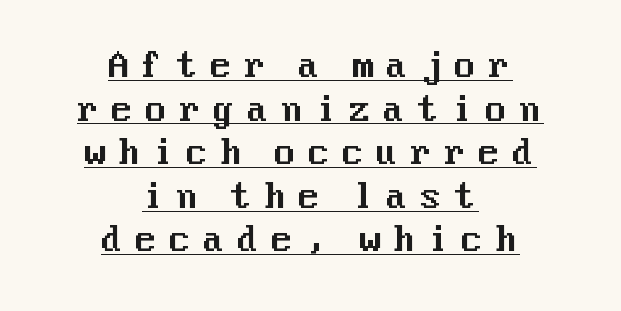
The image shows 33 px sans-serif type, upright; set centered, normal line spacing (1.32x), unusually wide letter spacing (+0.34 em), underlined; medium stroke contrast and a medium x-height.
